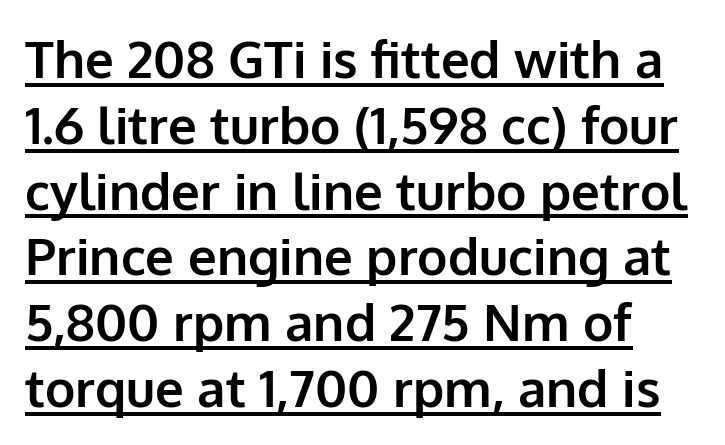
Q: Is the text bold? A: Yes.
Q: Is the text italic (slanted)? A: No, it is upright.
Q: Is the typeface a serif or a sans-serif typeface? A: Sans-serif.
Q: Is the text underlined? A: Yes.
Q: How is the paragraph aligned? A: Left-aligned.
Q: Is the spacing between letters normal or unusually wide? A: Normal.
Q: Is the spacing between lines tight, normal or loose? A: Normal.
Q: Width (condensed, normal, or wide)? A: Normal.
Q: Stroke contrast? A: Low.
Q: x-height? A: Medium.
Q: Monospaced? A: No.
